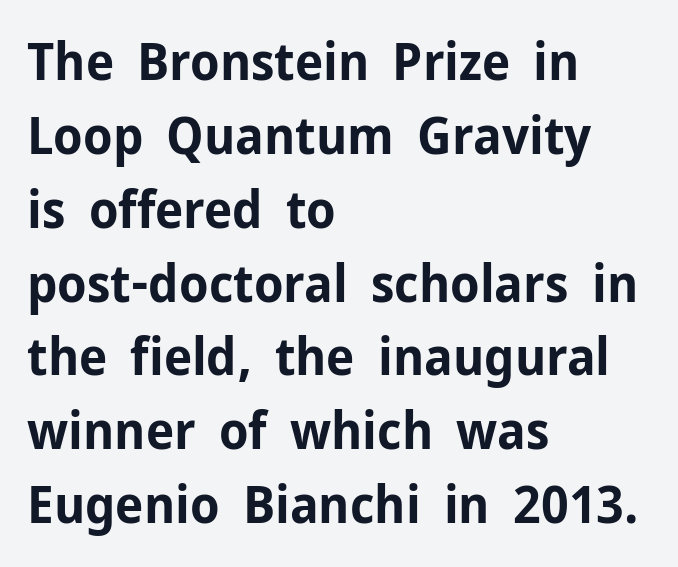
The image shows 52 px bold sans-serif type, upright; set left-aligned, normal line spacing (1.42x), normal letter spacing, not underlined; low stroke contrast and a medium x-height.
